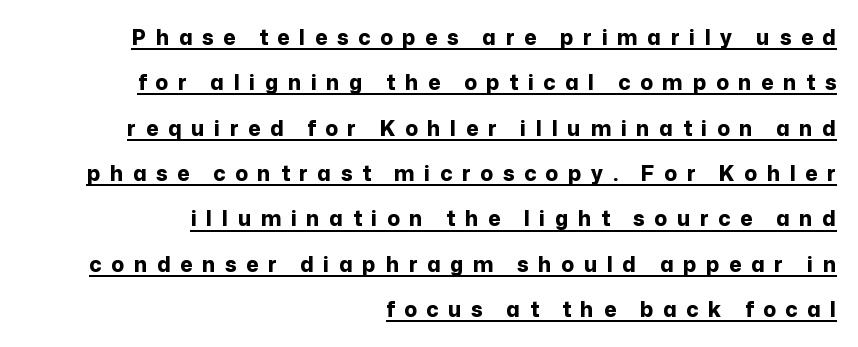
If you drew a line through each stem, it would be perfectly vertical. Observe the wide spacing: letters keep a clear distance from each other. A rule runs beneath these lines of type. Is the block centered? No — it sits flush against the right margin. Vertically, the passage feels expansive, rows floating well apart.
